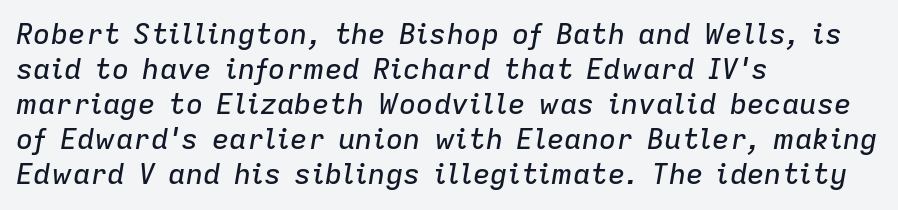
Where is the straight margin? On the left. The passage shown has conventional tracking throughout. Proportional: the letters do not fall into vertical columns. The space directly below the letters is spotless. The font's italic variant was chosen for this text.
